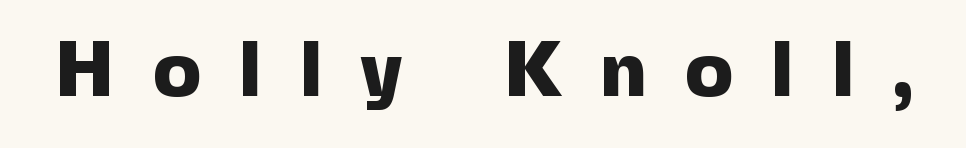
{"serif": "no", "italic": "no", "bold": "yes", "weight": "heavy", "width": "normal", "x_height": "medium", "monospaced": "no", "underline": "no", "letter_spacing": "wide", "letter_spacing_em": 0.49, "glyph_px": 79}
